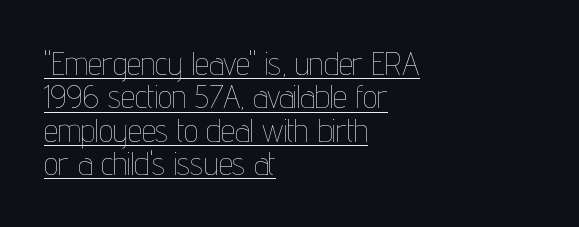
The axis of the letterforms is exactly vertical. Stroke thickness stays within the range of a standard reading face or lighter. In designer terms, the underline attribute is active on this setting. The letters sit at their default tracking, neither squeezed nor spread.
